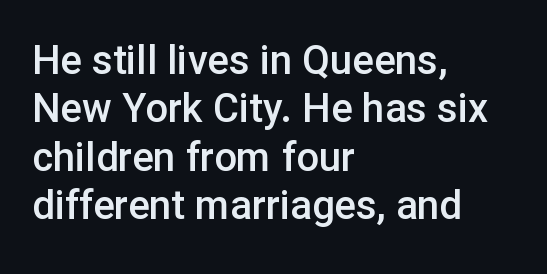
{"serif": "no", "italic": "no", "bold": "semi", "weight": "semibold", "width": "normal", "stroke_contrast": "low", "x_height": "medium", "monospaced": "no", "underline": "no", "align": "left", "line_spacing_ratio": 1.21, "letter_spacing": "normal", "letter_spacing_em": 0.0, "glyph_px": 40}
